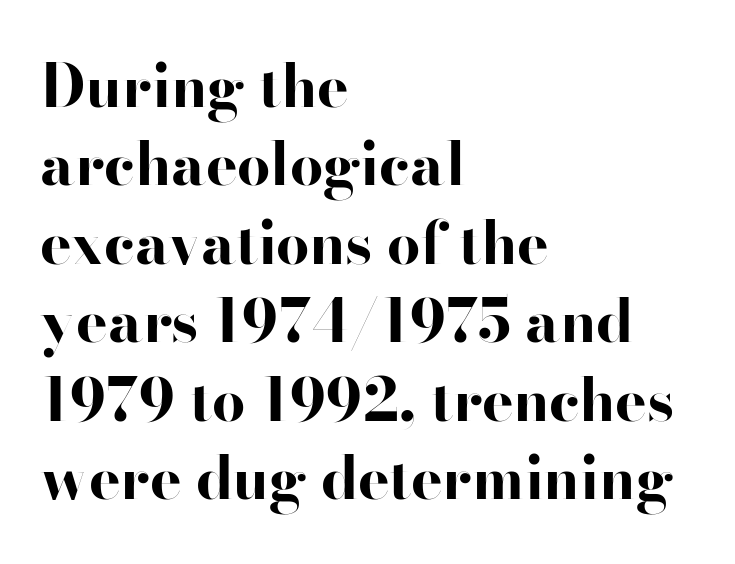
The glyphs have the mass of a bold cut. The passage shown is typeset with a sans-serif family. The lines are quadded left. Characters follow at the spacing the type designer built in. The rendering uses natural spacing where letterforms have individual widths.
